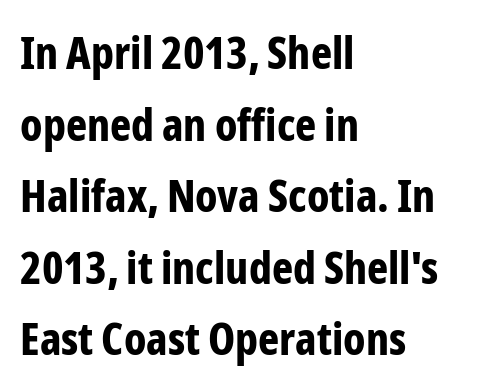
{"serif": "no", "italic": "no", "bold": "yes", "weight": "bold", "width": "condensed", "stroke_contrast": "low", "x_height": "medium", "monospaced": "no", "underline": "no", "align": "left", "line_spacing": "normal", "line_spacing_ratio": 1.59, "letter_spacing": "normal", "letter_spacing_em": 0.0, "glyph_px": 45}
